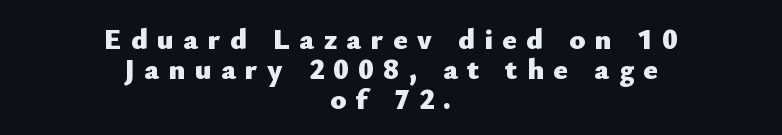
The image shows 30 px heavy sans-serif type, upright; set centered, tight line spacing (1.0x), unusually wide letter spacing (+0.31 em), not underlined; low stroke contrast and a small x-height.
